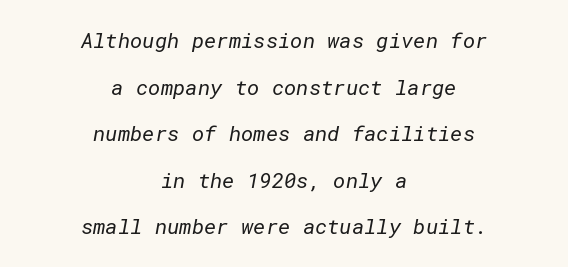
Words appear dense and cohesive because spacing is normal. No letter is thick-stroked: the sample isn't bold. Every row of glyphs is offset so its center matches the block's center. The specimen omits any rule beneath the text block's lines.
